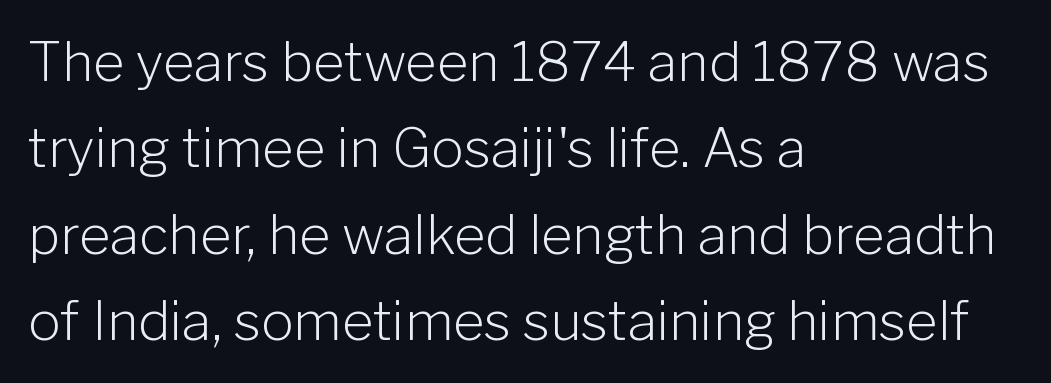
{"serif": "no", "italic": "no", "bold": "no", "weight": "light", "width": "normal", "stroke_contrast": "low", "x_height": "medium", "monospaced": "no", "underline": "no", "align": "left", "line_spacing": "normal", "line_spacing_ratio": 1.6, "letter_spacing": "normal", "letter_spacing_em": 0.0, "glyph_px": 54}
